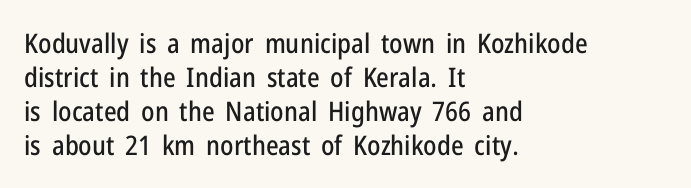
{"italic": "no", "underline": "no", "align": "left", "line_spacing": "normal", "line_spacing_ratio": 1.26, "letter_spacing": "normal", "letter_spacing_em": 0.0, "glyph_px": 27}
